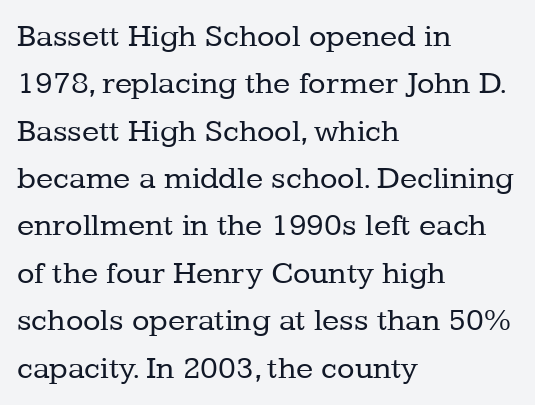
Regarding serifs, this sample has them. The string is rendered with underlining switched off. The passage shown is typed in a proportional face where columns would drift. The type sits square on the baseline with zero lean. The rows are spaced the way most documents space them.
